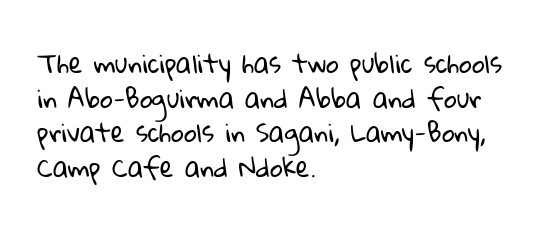
The image shows 25 px text type; set left-aligned, normal line spacing (1.39x), normal letter spacing, not underlined.
